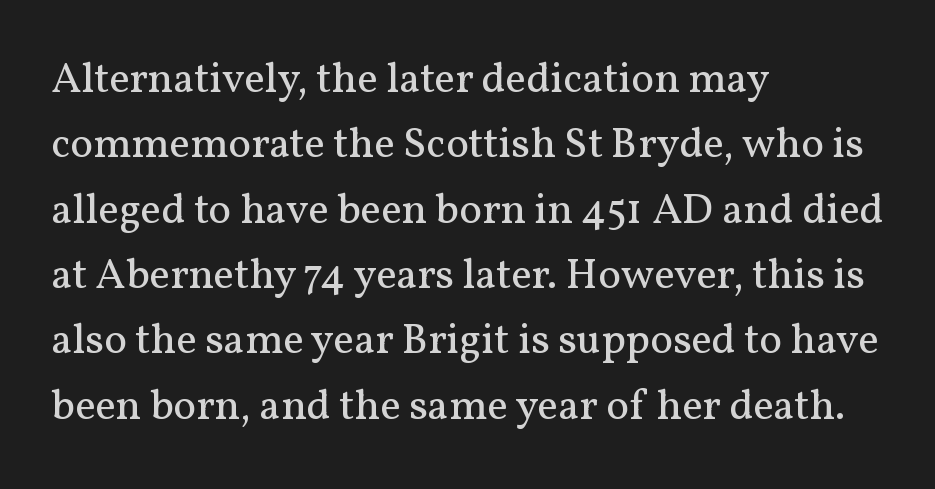
Q: Is the text bold? A: No.
Q: Is the text italic (slanted)? A: No, it is upright.
Q: Is the typeface a serif or a sans-serif typeface? A: Serif.
Q: Is the text underlined? A: No.
Q: How is the paragraph aligned? A: Left-aligned.
Q: Is the spacing between letters normal or unusually wide? A: Normal.
Q: Is the spacing between lines tight, normal or loose? A: Normal.
Q: Width (condensed, normal, or wide)? A: Normal.
Q: Stroke contrast? A: Medium.
Q: x-height? A: Medium.
Q: Monospaced? A: No.
